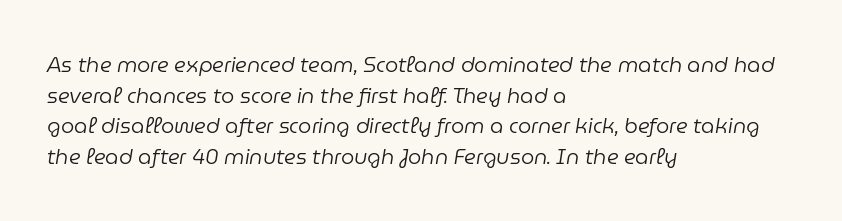
Q: Is the text bold? A: No.
Q: Is the text italic (slanted)? A: Yes, it leans right by about 9 degrees.
Q: Is the text underlined? A: No.
Q: How is the paragraph aligned? A: Left-aligned.
Q: Is the spacing between letters normal or unusually wide? A: Normal.
Q: Is the spacing between lines tight, normal or loose? A: Normal.
